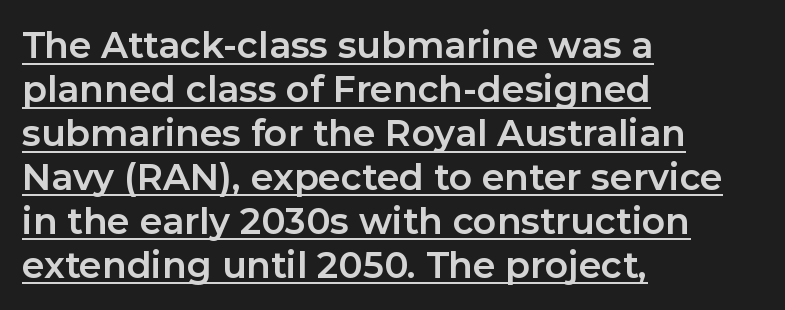
The image shows 36 px bold sans-serif type, upright; set left-aligned, line spacing 1.22x, normal letter spacing, underlined; low stroke contrast and a medium x-height.
